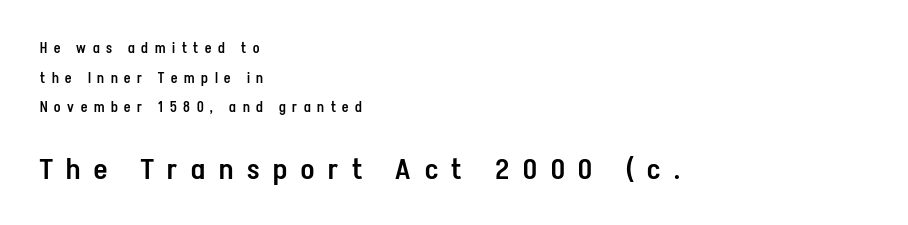
Q: Is the text bold? A: Semi-bold.
Q: Is the text italic (slanted)? A: No, it is upright.
Q: Is the typeface a serif or a sans-serif typeface? A: Sans-serif.
Q: Is the text underlined? A: No.
Q: How is the paragraph aligned? A: Left-aligned.
Q: Is the spacing between letters normal or unusually wide? A: Unusually wide.
Q: Is the spacing between lines tight, normal or loose? A: Loose.
Q: Which block of text is set in a larger size, the first (top) or the second (bottom)? A: The second (bottom) one.
Q: Width (condensed, normal, or wide)? A: Condensed.
Q: Stroke contrast? A: Low.
Q: x-height? A: Medium.
Q: Monospaced? A: No.
